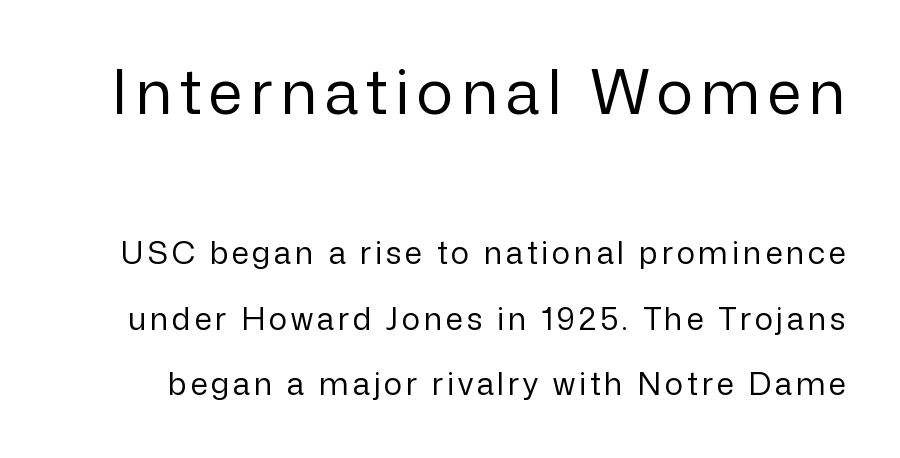
The image shows 62 px regular-weight sans-serif type, upright; set loose line spacing (2.11x), not underlined; the first (top) block is 2.0x larger; low stroke contrast and a medium x-height.
